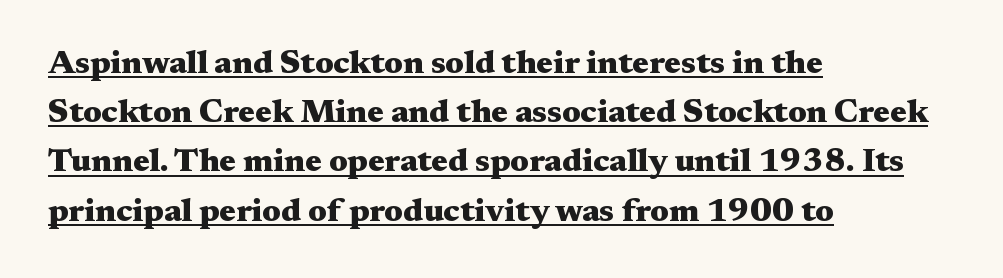
The image shows 33 px heavy, wide serif type, upright; set left-aligned, normal line spacing (1.49x), normal letter spacing, underlined; medium stroke contrast and a medium x-height.
